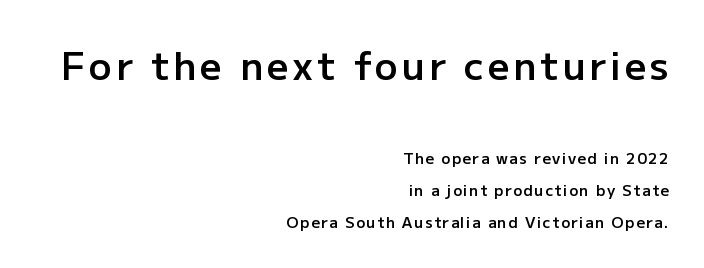
Q: Is the text bold? A: Semi-bold.
Q: Is the text italic (slanted)? A: No, it is upright.
Q: Is the typeface a serif or a sans-serif typeface? A: Sans-serif.
Q: Is the text underlined? A: No.
Q: How is the paragraph aligned? A: Right-aligned.
Q: Is the spacing between lines tight, normal or loose? A: Loose.
Q: Which block of text is set in a larger size, the first (top) or the second (bottom)? A: The first (top) one.
Q: Width (condensed, normal, or wide)? A: Normal.
Q: Stroke contrast? A: Low.
Q: x-height? A: Medium.
Q: Monospaced? A: No.
